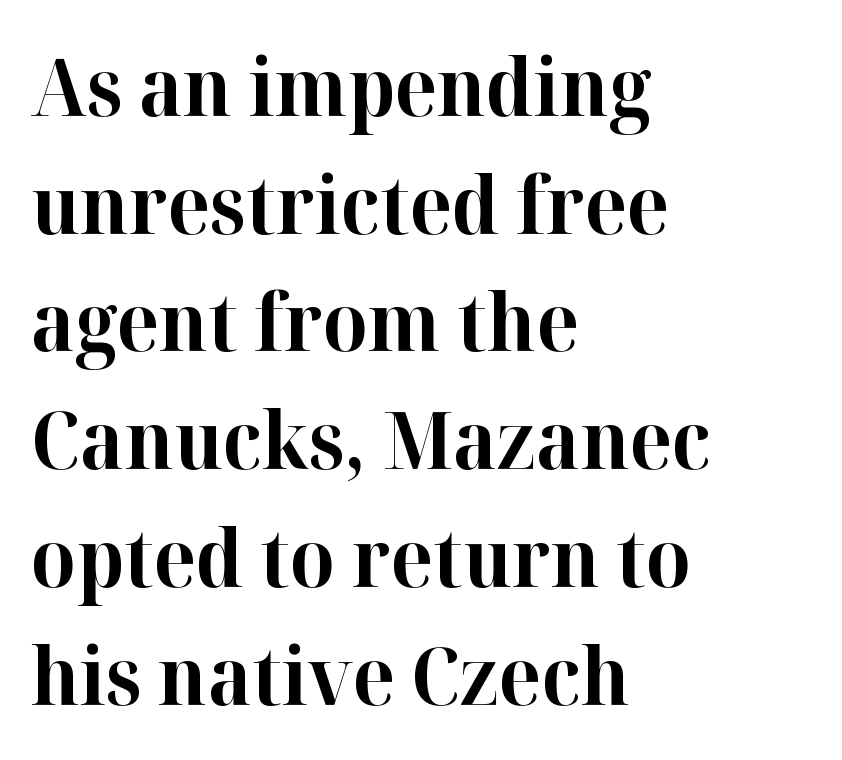
{"serif": "yes", "italic": "no", "bold": "yes", "weight": "bold", "width": "normal", "stroke_contrast": "high", "x_height": "medium", "monospaced": "no", "underline": "no", "align": "left", "line_spacing": "normal", "line_spacing_ratio": 1.49, "letter_spacing": "normal", "letter_spacing_em": 0.0, "glyph_px": 79}
